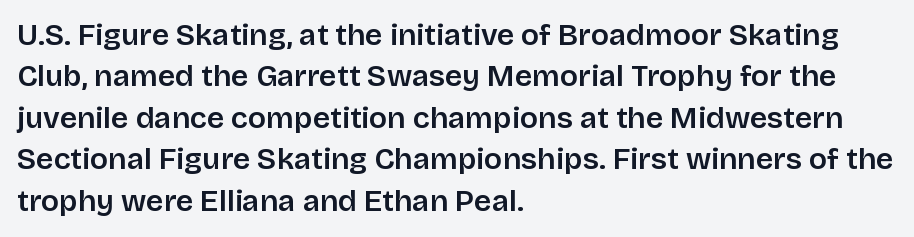
Q: Is the text bold? A: Semi-bold.
Q: Is the text italic (slanted)? A: No, it is upright.
Q: Is the typeface a serif or a sans-serif typeface? A: Sans-serif.
Q: Is the text underlined? A: No.
Q: How is the paragraph aligned? A: Left-aligned.
Q: Is the spacing between letters normal or unusually wide? A: Normal.
Q: Is the spacing between lines tight, normal or loose? A: Normal.
Q: Width (condensed, normal, or wide)? A: Normal.
Q: Stroke contrast? A: Low.
Q: x-height? A: Large.
Q: Monospaced? A: No.
